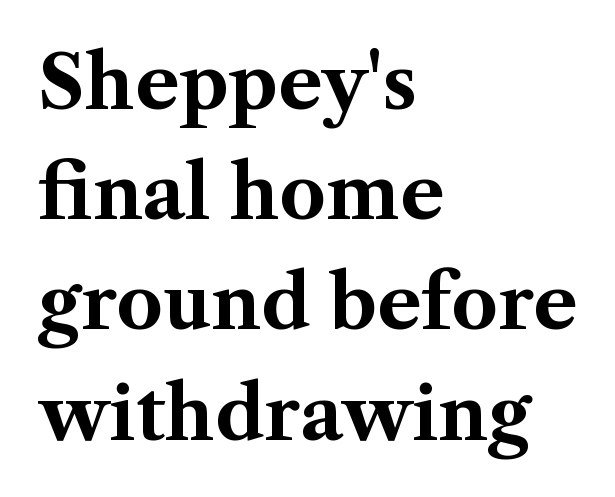
{"serif": "yes", "italic": "no", "bold": "yes", "weight": "bold", "width": "normal", "stroke_contrast": "medium", "x_height": "medium", "monospaced": "no", "underline": "no", "align": "left", "line_spacing": "normal", "line_spacing_ratio": 1.51, "letter_spacing": "normal", "letter_spacing_em": 0.0, "glyph_px": 73}
